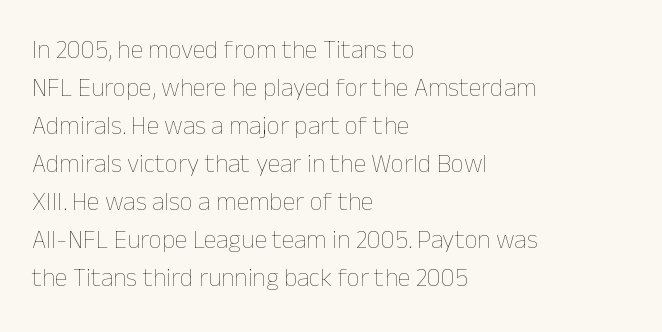
{"italic": "no", "bold": "no", "underline": "no", "align": "left", "line_spacing": "normal", "line_spacing_ratio": 1.46, "letter_spacing": "normal", "letter_spacing_em": 0.0, "glyph_px": 26}
